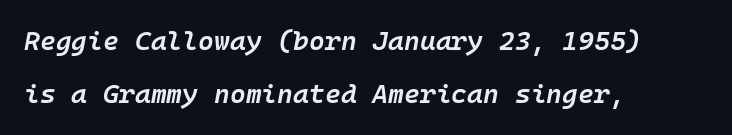
Q: Is the text bold? A: Semi-bold.
Q: Is the text italic (slanted)? A: Yes, it leans right by about 10 degrees.
Q: Is the text underlined? A: No.
Q: How is the paragraph aligned? A: Left-aligned.
Q: Is the spacing between letters normal or unusually wide? A: Normal.
Q: Is the spacing between lines tight, normal or loose? A: Loose.
